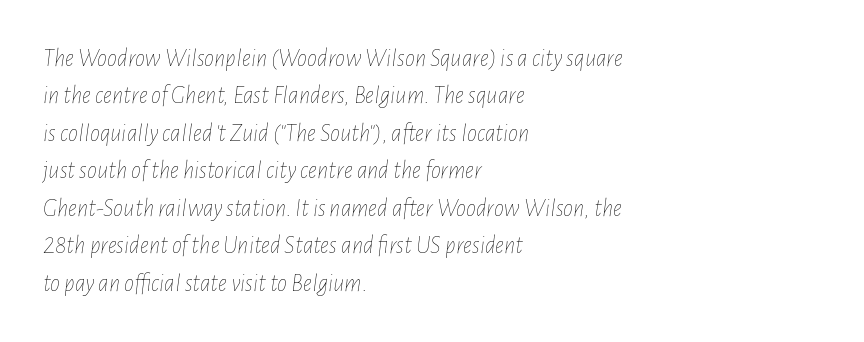
Nobody touched the tracking dial on this one. The font is comparable to plain body text, perhaps lighter. Quick note: interline space is typical. Descender tails drop into unmarked territory. An italicized treatment has been applied to the whole sample. The text block is weighted toward the left margin, trailing off unevenly rightward.
